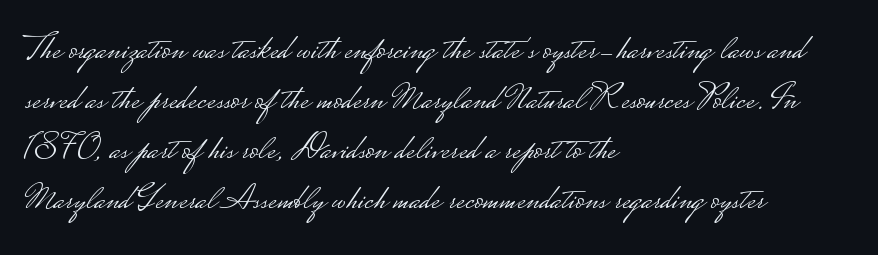
Bold? No — there's no thickening of the strokes. Tracking here is standard; glyphs follow each other at the usual distance. The typesetter chose a ragged-right arrangement here. Underlining? Definitely not there. A typesetter would label this face a sans.
